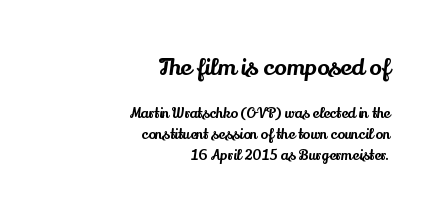
Right-aligned paragraph, ragged on the left. Notice how descenders clear the ascenders below comfortably — that's standard leading. The passage shown begins with its larger block and ends with its smaller one. The space beneath each line is pristine and unruled.
